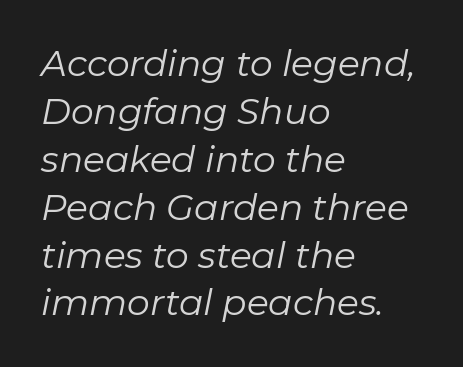
This sample has the flowing, uneven cadence of proportional lettering. In terms of leading, this rendering sits right in the middle. Notice how the passage keeps a crisp vertical edge on the left only. The horizontal fit of the characters is conventional and even. Weight: regular or lighter. Rendered with sloped, italic letterforms.
